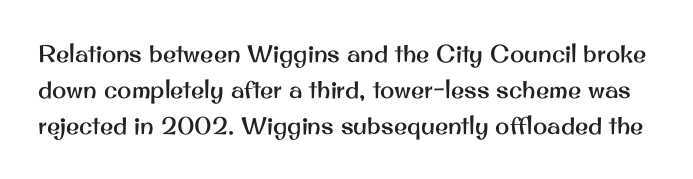
{"italic": "no", "underline": "no", "line_spacing": "normal", "line_spacing_ratio": 1.49, "letter_spacing": "normal", "letter_spacing_em": 0.0, "glyph_px": 24}
